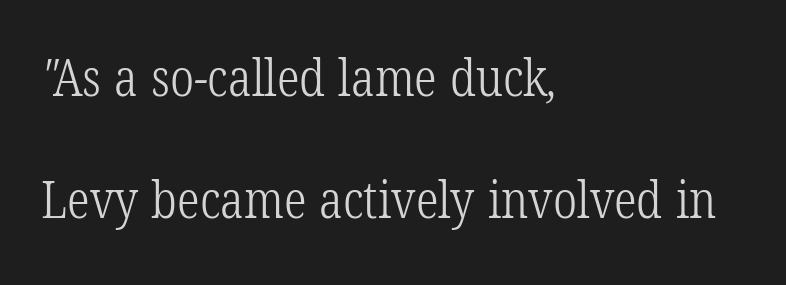
{"serif": "yes", "bold": "no", "weight": "light", "width": "condensed", "stroke_contrast": "low", "x_height": "medium", "monospaced": "no", "underline": "no", "align": "left", "line_spacing": "loose", "line_spacing_ratio": 2.39, "letter_spacing": "normal", "letter_spacing_em": 0.0, "glyph_px": 51}
